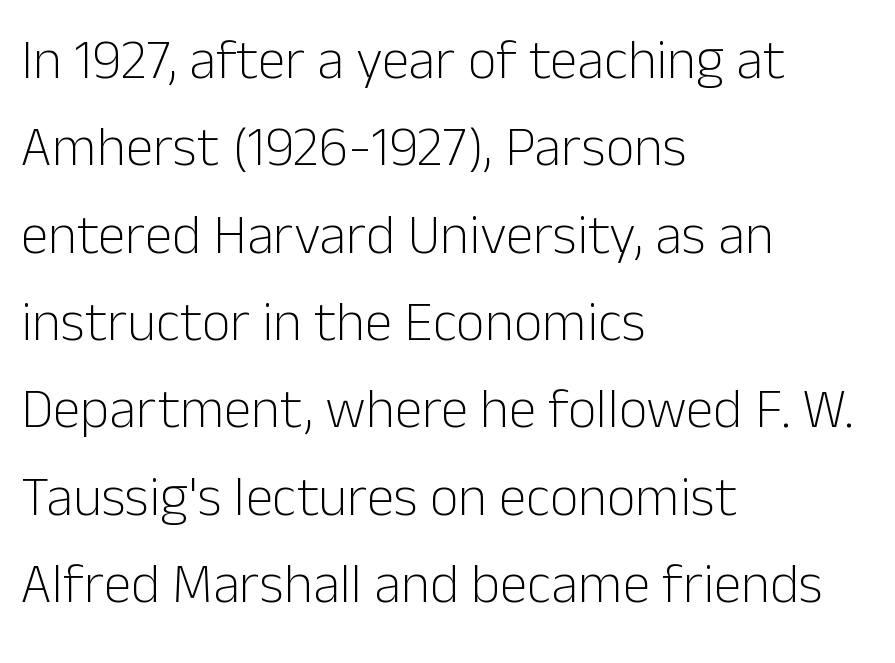
Underlining? Definitely not there. A student would call this left alignment; a typographer would say flush left, rag right. Think of a printed novel: that variable character pitch is what you see here. Letter spacing: default. What kind of face is this? One without serifs — a sans. The designer left line spacing at the default.
